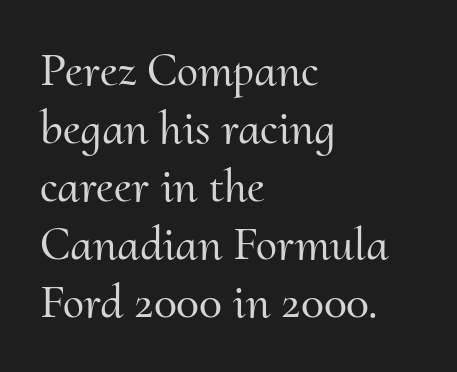
Q: Is the text italic (slanted)? A: No, it is upright.
Q: Is the typeface a serif or a sans-serif typeface? A: Serif.
Q: Is the text underlined? A: No.
Q: How is the paragraph aligned? A: Left-aligned.
Q: Is the spacing between letters normal or unusually wide? A: Normal.
Q: Width (condensed, normal, or wide)? A: Normal.
Q: Stroke contrast? A: Medium.
Q: x-height? A: Small.
Q: Monospaced? A: No.
